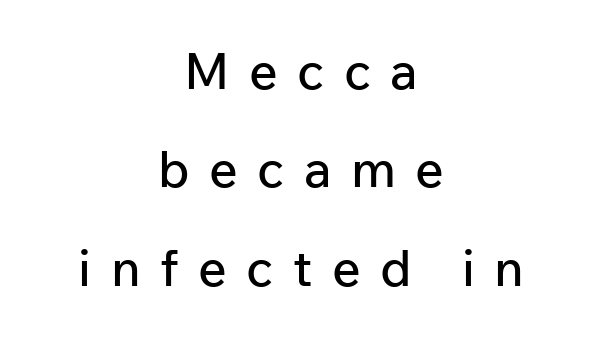
A clean baseline with only descenders dipping below it. This block would shrink considerably if given ordinary leading; it's expanded now. The typesetter chose a symmetrical, centered arrangement here. Observe the wide spacing: letters keep a clear distance from each other. Look at the bottom of the vertical strokes: they stop flat, with no serifs.
